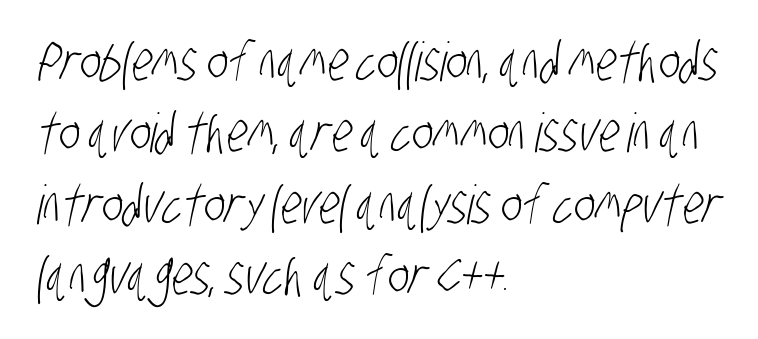
{"serif": "no", "bold": "no", "weight": "light", "width": "condensed", "stroke_contrast": "low", "x_height": "large", "monospaced": "no", "underline": "no", "align": "left", "line_spacing": "normal", "line_spacing_ratio": 1.32, "letter_spacing": "normal", "letter_spacing_em": 0.0, "glyph_px": 54}
